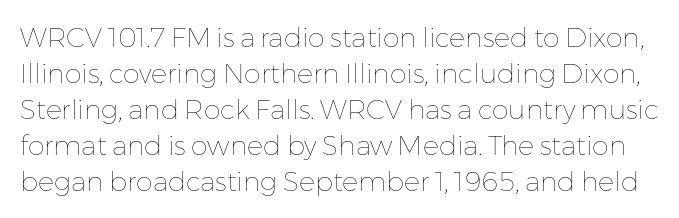
Q: Is the text bold? A: No.
Q: Is the text italic (slanted)? A: No, it is upright.
Q: Is the text underlined? A: No.
Q: Is the spacing between letters normal or unusually wide? A: Normal.
Q: Is the spacing between lines tight, normal or loose? A: Normal.
